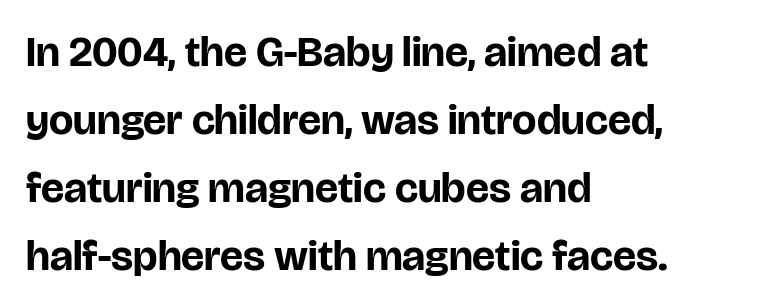
Notice how descenders clear the ascenders below comfortably — that's standard leading. The axis of the letterforms is exactly vertical. One-word summary of the alignment: left. Clear beneath every line of the passage. Looks like regular typesetting: each glyph gets only the width it needs.
